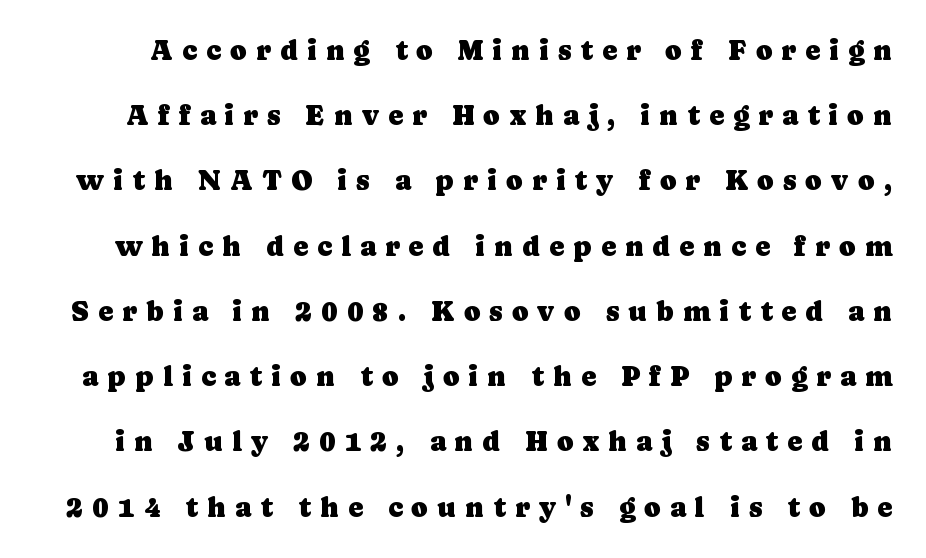
The image shows 28 px serif type, upright; set loose line spacing (2.33x), unusually wide letter spacing (+0.32 em), not underlined; low stroke contrast and a medium x-height.
